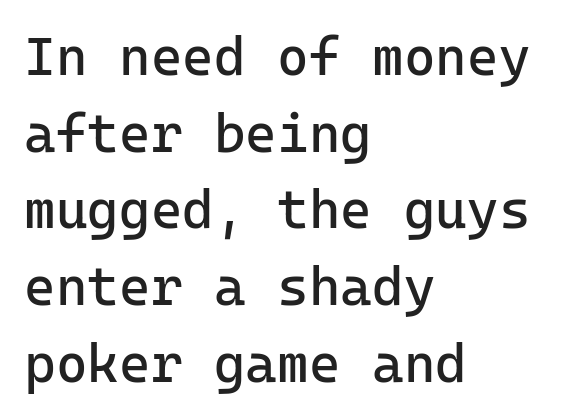
Q: Is the text bold? A: No.
Q: Is the text italic (slanted)? A: No, it is upright.
Q: Is the typeface a serif or a sans-serif typeface? A: Sans-serif.
Q: Is the text underlined? A: No.
Q: How is the paragraph aligned? A: Left-aligned.
Q: Is the spacing between letters normal or unusually wide? A: Normal.
Q: Is the spacing between lines tight, normal or loose? A: Normal.
Q: Width (condensed, normal, or wide)? A: Normal.
Q: Stroke contrast? A: Low.
Q: x-height? A: Medium.
Q: Monospaced? A: Yes.
